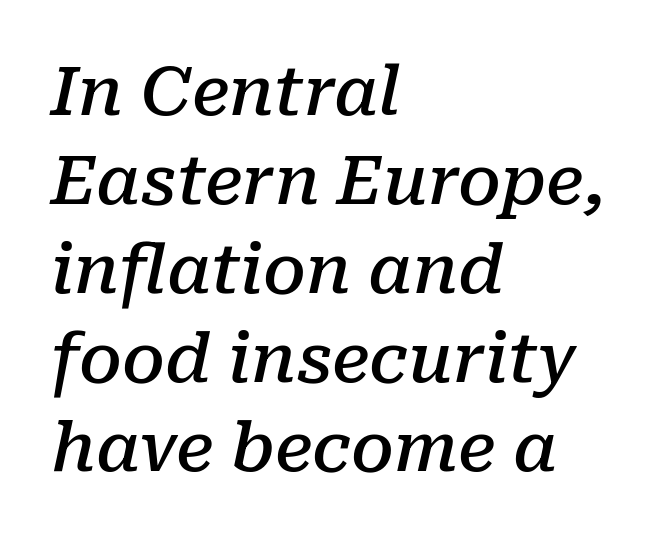
The image shows 68 px semibold serif type, italic (leaning right); set left-aligned, normal line spacing (1.31x), normal letter spacing, not underlined; low stroke contrast and a medium x-height.
